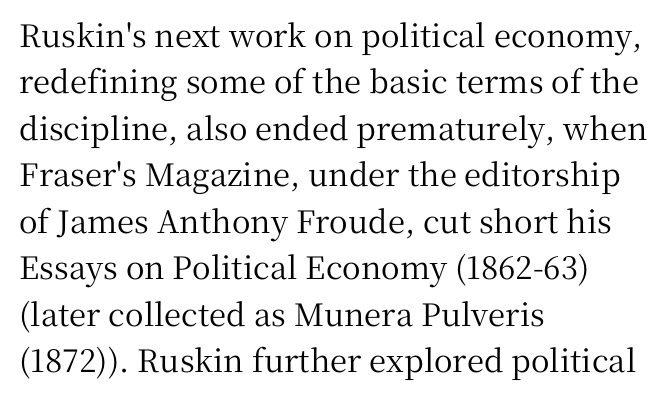
The image shows 31 px serif type, upright; set left-aligned, normal line spacing (1.5x), normal letter spacing, not underlined; medium stroke contrast and a medium x-height.
